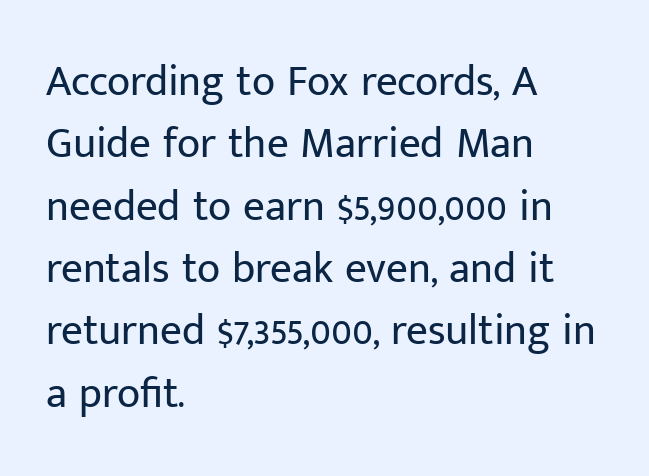
There is no visible air inserted between adjacent glyphs. When letters stand straight like this, we call the style roman or upright. Weight: regular or lighter. Students, observe: this is what conventionally led text looks like.
